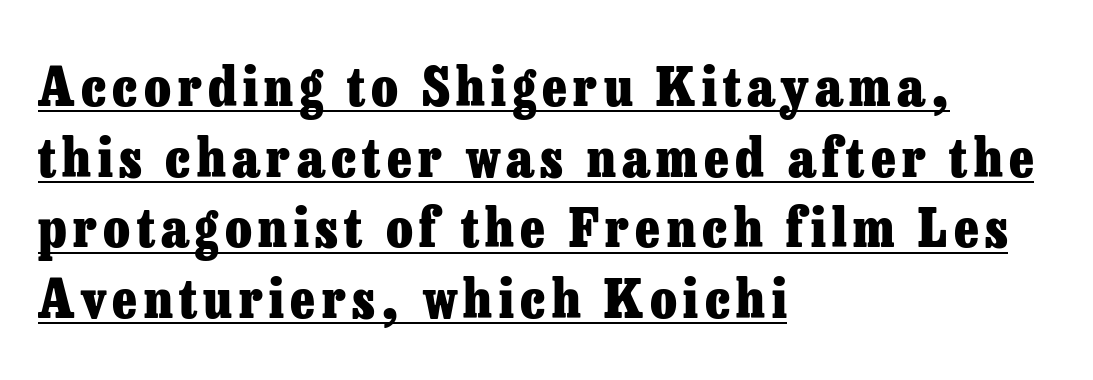
The image shows 54 px heavy serif type, upright; set left-aligned, normal line spacing (1.31x), underlined; low stroke contrast and a medium x-height.
